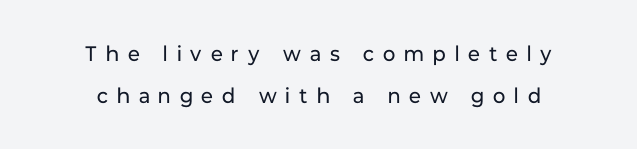
Is the letter spacing exaggerated? Yes — the characters are pushed far apart. Bold? No — there's no thickening of the strokes. The passage shown is not underscored anywhere. Horizontal bands of white between lines are thick stripes. Do the letters lean? They stand straight. In CSS terms this would be text-align: center.
